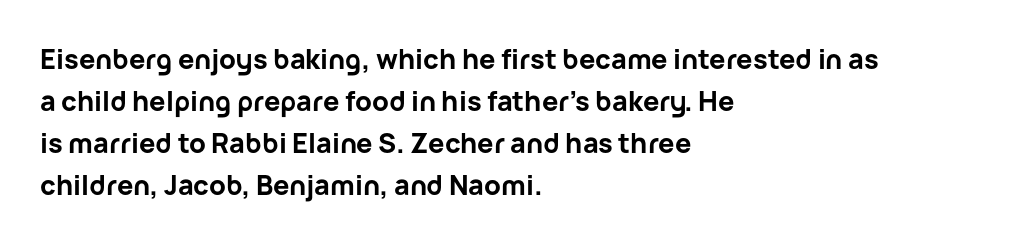
Q: Is the text bold? A: Yes.
Q: Is the text italic (slanted)? A: No, it is upright.
Q: Is the text underlined? A: No.
Q: How is the paragraph aligned? A: Left-aligned.
Q: Is the spacing between letters normal or unusually wide? A: Normal.
Q: Is the spacing between lines tight, normal or loose? A: Normal.
